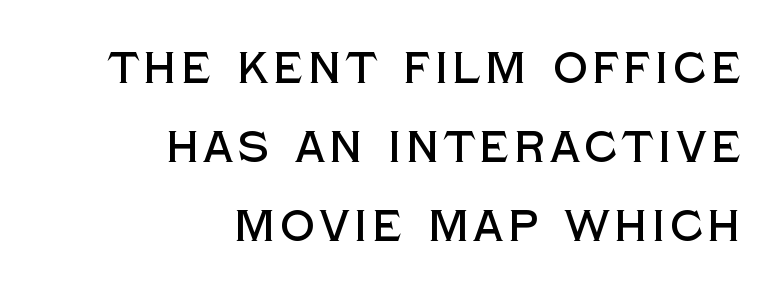
Q: Is the text italic (slanted)? A: No, it is upright.
Q: Is the typeface a serif or a sans-serif typeface? A: Sans-serif.
Q: Is the text underlined? A: No.
Q: How is the paragraph aligned? A: Right-aligned.
Q: Width (condensed, normal, or wide)? A: Normal.
Q: x-height? A: Large.
Q: Monospaced? A: No.
